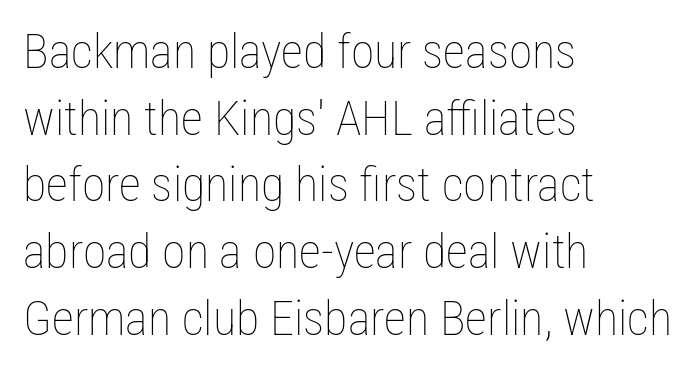
The image shows 48 px thin, condensed type, upright; set left-aligned, normal line spacing (1.39x), normal letter spacing, not underlined; low stroke contrast and a medium x-height.
